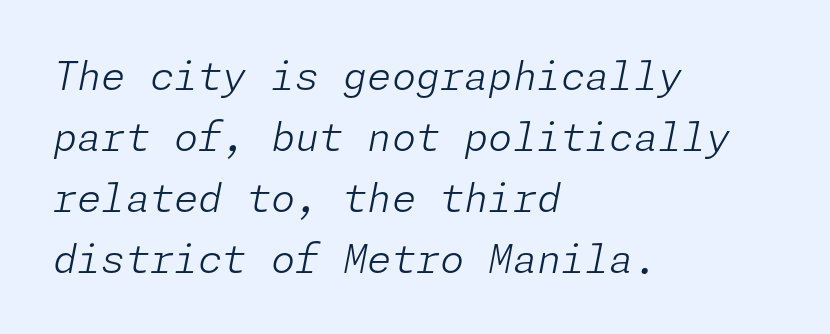
The image shows 39 px light type, italic (leaning right); set left-aligned, normal line spacing (1.56x), normal letter spacing, not underlined; low stroke contrast and a medium x-height.
